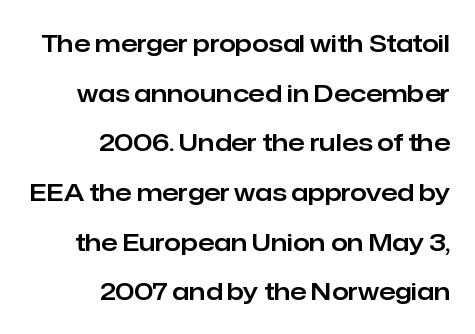
The image shows 24 px text type, upright; set right-aligned, loose line spacing (2.07x), normal letter spacing, not underlined.
